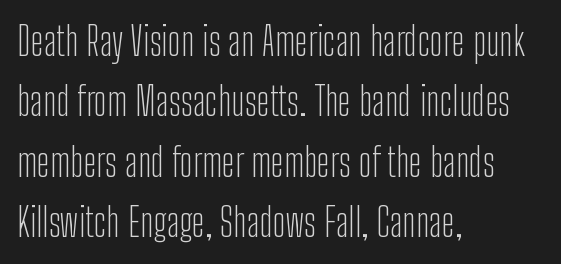
{"serif": "no", "italic": "no", "bold": "no", "weight": "light", "width": "condensed", "stroke_contrast": "low", "x_height": "medium", "monospaced": "no", "underline": "no", "align": "left", "line_spacing": "normal", "line_spacing_ratio": 1.55, "letter_spacing": "normal", "letter_spacing_em": 0.0, "glyph_px": 39}
